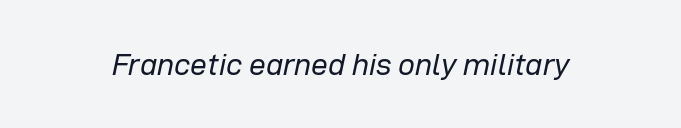
The tracking reads as untouched default to a designer's eye. Each letter keeps its own natural width here, so spacing adapts to shape. Weight class: somewhere from thin through regular. A bare baseline throughout the passage.
